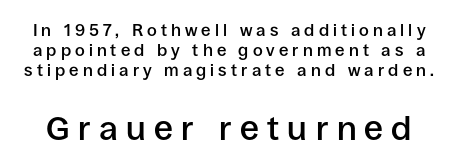
{"serif": "no", "italic": "no", "bold": "semi", "weight": "semibold", "width": "normal", "stroke_contrast": "low", "x_height": "large", "monospaced": "no", "underline": "no", "line_spacing_ratio": 1.19, "letter_spacing": "wide", "letter_spacing_em": 0.24, "larger_block": "second", "size_ratio": 2.0, "glyph_px": 34}
